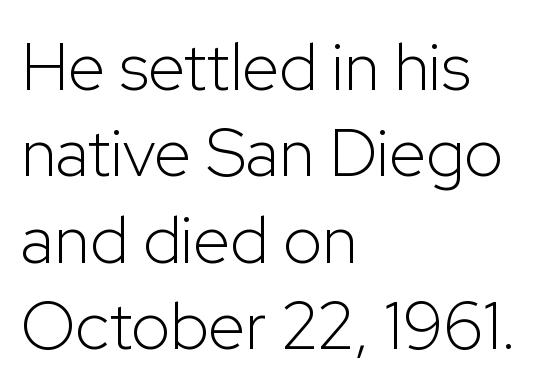
Q: Is the text bold? A: No.
Q: Is the text italic (slanted)? A: No, it is upright.
Q: Is the typeface a serif or a sans-serif typeface? A: Sans-serif.
Q: Is the text underlined? A: No.
Q: How is the paragraph aligned? A: Left-aligned.
Q: Is the spacing between letters normal or unusually wide? A: Normal.
Q: Is the spacing between lines tight, normal or loose? A: Normal.
Q: Width (condensed, normal, or wide)? A: Normal.
Q: Stroke contrast? A: Low.
Q: x-height? A: Medium.
Q: Monospaced? A: No.
